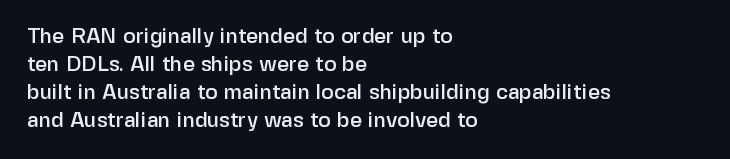
If you measured baseline to baseline, you'd find a middling distance. Descenders are the only things crossing below the line. The lines in this sample share a left origin and differ only in where they stop. Letter spacing: default. Quick note: not italic, upright.
